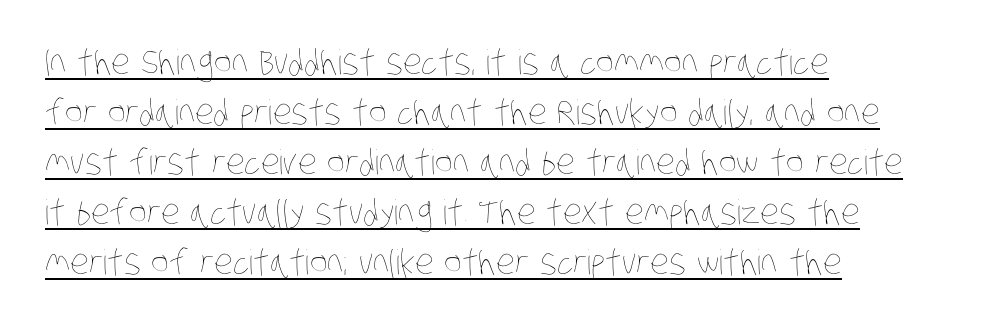
Q: Is the text bold? A: No.
Q: Is the text underlined? A: Yes.
Q: How is the paragraph aligned? A: Left-aligned.
Q: Is the spacing between letters normal or unusually wide? A: Normal.
Q: Is the spacing between lines tight, normal or loose? A: Normal.
Q: Width (condensed, normal, or wide)? A: Condensed.
Q: Stroke contrast? A: Low.
Q: x-height? A: Large.
Q: Monospaced? A: No.
